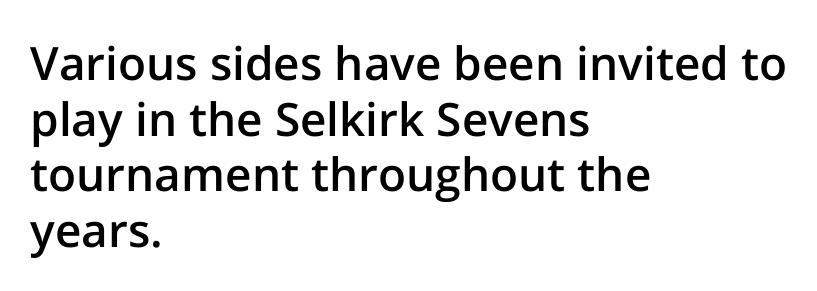
The image shows 46 px semibold sans-serif type, upright; set left-aligned, line spacing 1.21x, normal letter spacing, not underlined; low stroke contrast and a medium x-height.
